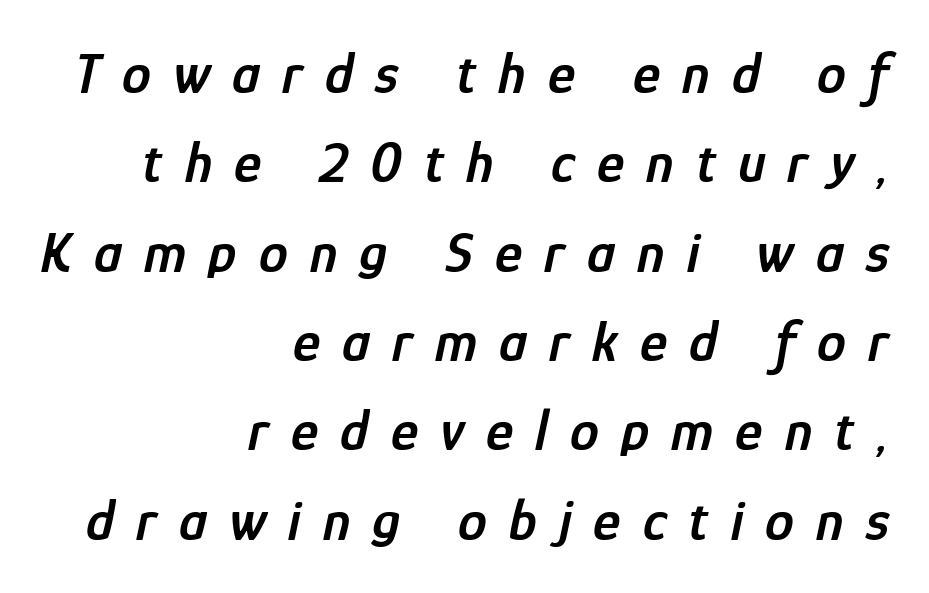
Line endings align vertically; line beginnings do not. The face used here is proportionally spaced, like ordinary book or web type. Whoever set this chose a conventional vertical rhythm. Weight check: semibold — heavier than regular, not quite bold.
